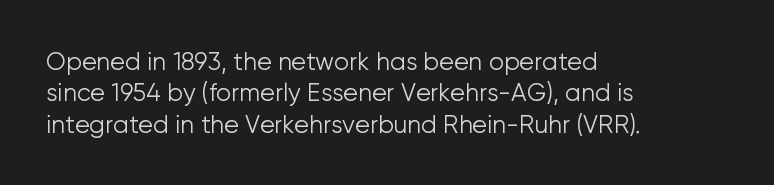
The image shows 24 px text type, upright; set left-aligned, normal line spacing (1.31x), normal letter spacing, not underlined.
